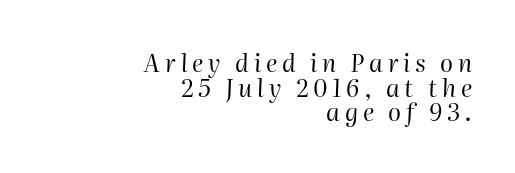
The image shows 24 px text type, italic (leaning right); set right-aligned, tight line spacing (1.03x), unusually wide letter spacing (+0.2 em), not underlined.
